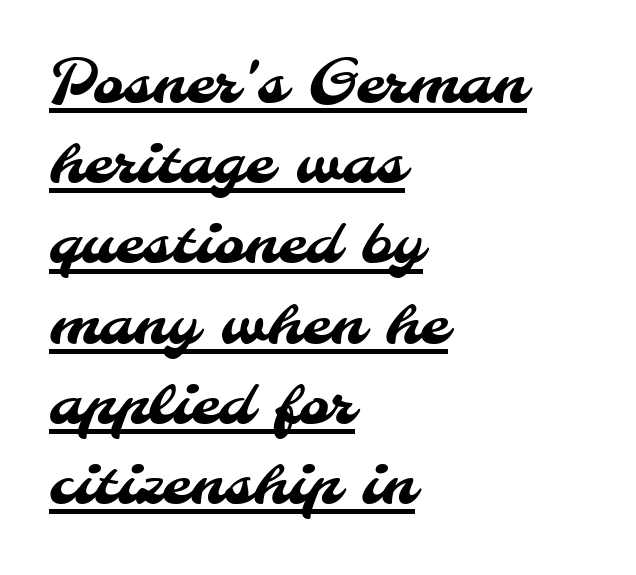
The image shows 59 px sans-serif type; set left-aligned, normal line spacing (1.36x), normal letter spacing, underlined; medium stroke contrast and a small x-height.
